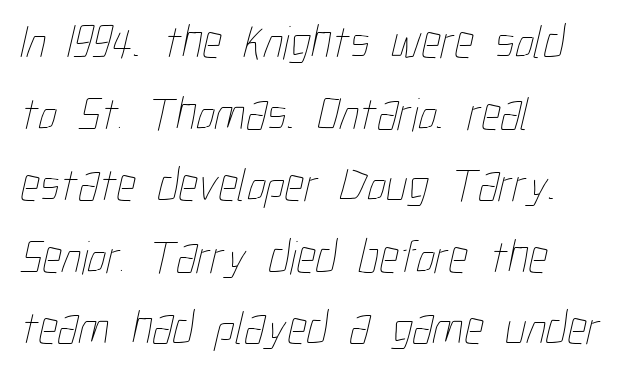
The image shows 48 px thin, condensed type; set left-aligned, normal line spacing (1.49x), normal letter spacing, not underlined; low stroke contrast and a medium x-height.
